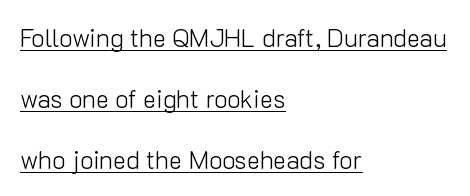
The image shows 25 px text type, upright; set left-aligned, loose line spacing (2.44x), normal letter spacing, underlined.
